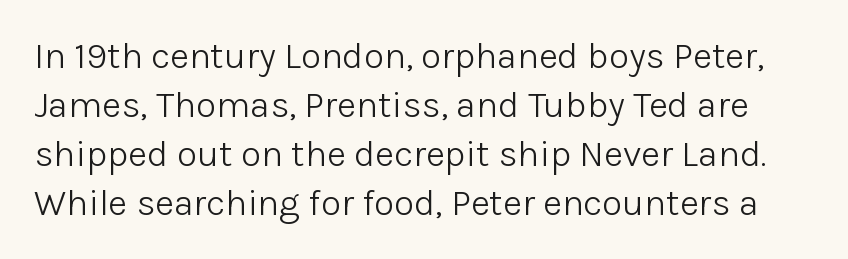
The image shows 37 px light sans-serif type, upright; set normal line spacing (1.32x), normal letter spacing, not underlined; low stroke contrast and a medium x-height.
